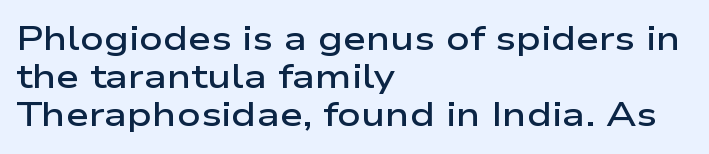
Q: Is the text bold? A: Semi-bold.
Q: Is the text italic (slanted)? A: No, it is upright.
Q: Is the typeface a serif or a sans-serif typeface? A: Sans-serif.
Q: Is the text underlined? A: No.
Q: How is the paragraph aligned? A: Left-aligned.
Q: Is the spacing between letters normal or unusually wide? A: Normal.
Q: Is the spacing between lines tight, normal or loose? A: Tight.
Q: Width (condensed, normal, or wide)? A: Wide.
Q: Stroke contrast? A: Low.
Q: x-height? A: Medium.
Q: Monospaced? A: No.
